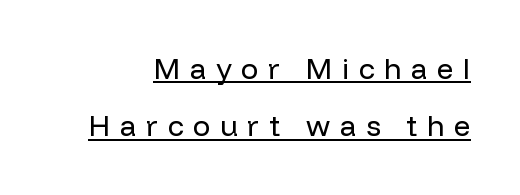
The image shows 29 px regular-weight sans-serif type, upright; set loose line spacing (1.98x), unusually wide letter spacing (+0.33 em), underlined; low stroke contrast and a medium x-height.
